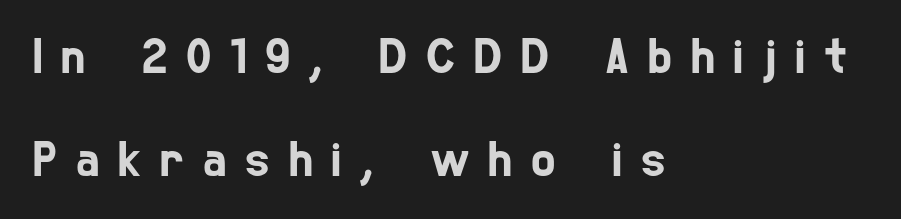
Caption: multi-line text, flush left, ragged right. Anything drawn beneath the words? Only blank space. Nope, no serifs anywhere on these letters. Whoever set this chose breathing room over compactness in the vertical rhythm. These lines are rendered in a variable-pitch font.
